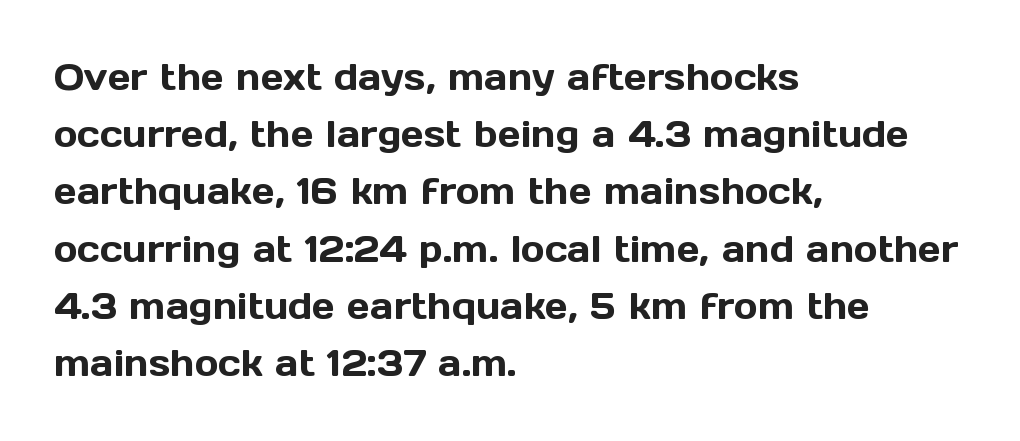
The image shows 36 px sans-serif type, upright; set left-aligned, normal line spacing (1.59x), normal letter spacing, not underlined; a medium x-height.
